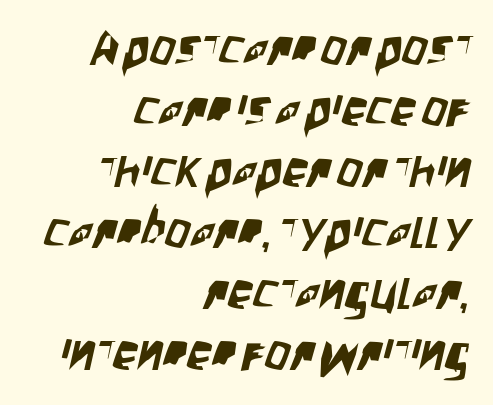
{"serif": "no", "width": "condensed", "stroke_contrast": "low", "x_height": "large", "monospaced": "no", "underline": "no", "align": "right", "line_spacing_ratio": 1.22, "letter_spacing": "normal", "letter_spacing_em": 0.0, "glyph_px": 50}
